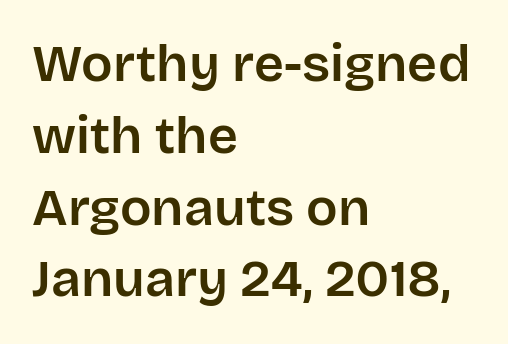
The foot of each line stays bare and open. Font category for this specimen: sans-serif. Varying glyph widths throughout — classic text-font behaviour. The text block is weighted toward the left margin, trailing off unevenly rightward. If you drew a line through each stem, it would be perfectly vertical. Nothing unusual about the tracking: characters are spaced as the font intends.
